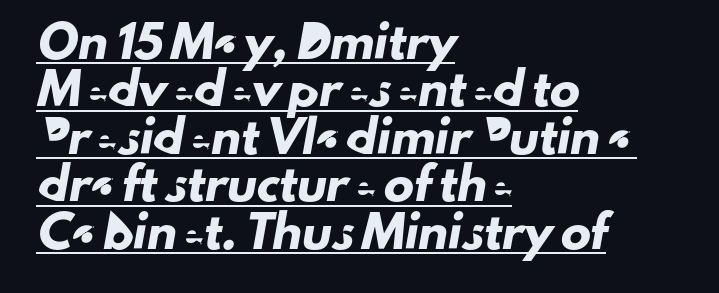
Horizontal alignment here is leftward, the default for most running prose. The face used here is proportionally spaced, like ordinary book or web type. You can tell from the bare stems that sans-serif type was used. A typesetter would call this leading conventional body-copy spacing. Honestly, the letter spacing is just normal — you wouldn't notice it. Caption: lettering with a line underneath.
